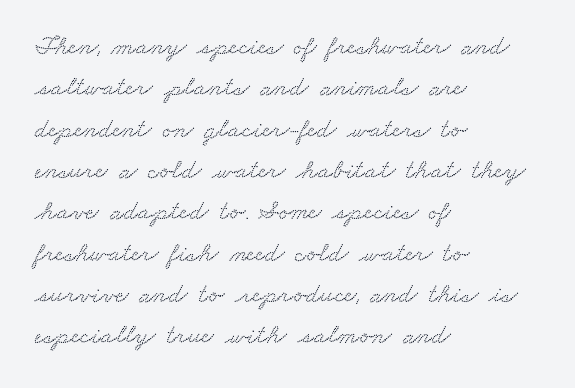
Q: Is the text underlined? A: No.
Q: How is the paragraph aligned? A: Left-aligned.
Q: Is the spacing between letters normal or unusually wide? A: Normal.
Q: Is the spacing between lines tight, normal or loose? A: Normal.
